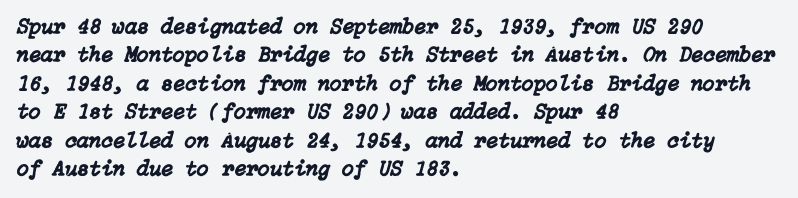
Which margin do the lines hug? The left one — the right edge is uneven. In terms of leading, this rendering sits right in the middle. Would a proofreader flag this as italicized? Yes. Between one letter and the next there's only the usual sliver of space. Underline: absent.
